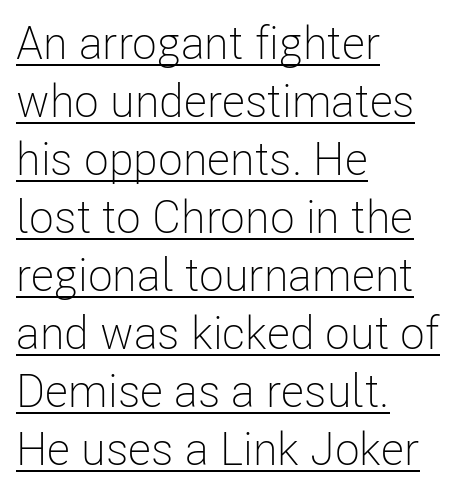
{"serif": "no", "italic": "no", "bold": "no", "weight": "light", "width": "condensed", "stroke_contrast": "low", "x_height": "medium", "monospaced": "no", "underline": "yes", "align": "left", "line_spacing": "normal", "line_spacing_ratio": 1.26, "letter_spacing": "normal", "letter_spacing_em": 0.0, "glyph_px": 46}
